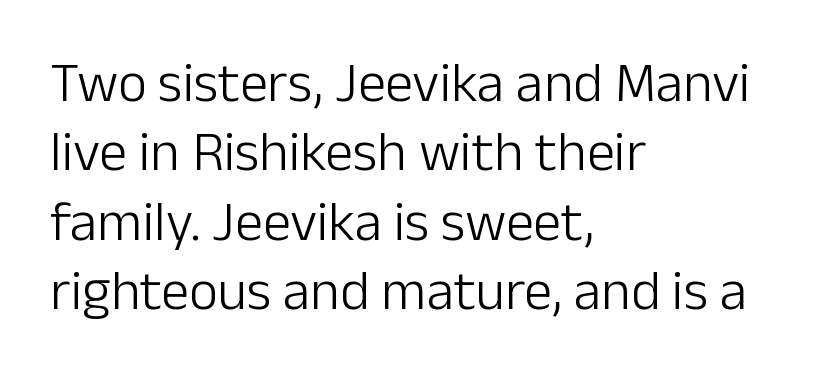
The image shows 56 px light sans-serif type, upright; set left-aligned, line spacing 1.24x, normal letter spacing, not underlined; low stroke contrast and a medium x-height.
